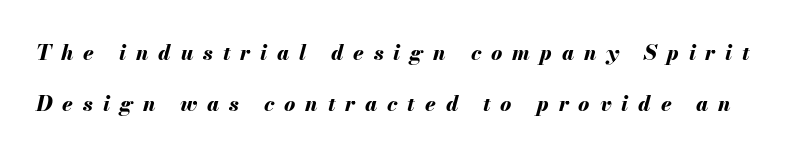
{"italic": "yes", "lean": "right", "slant_degrees": 13, "bold": "yes", "underline": "no", "line_spacing": "loose", "line_spacing_ratio": 2.43, "letter_spacing": "wide", "letter_spacing_em": 0.47, "glyph_px": 21}
